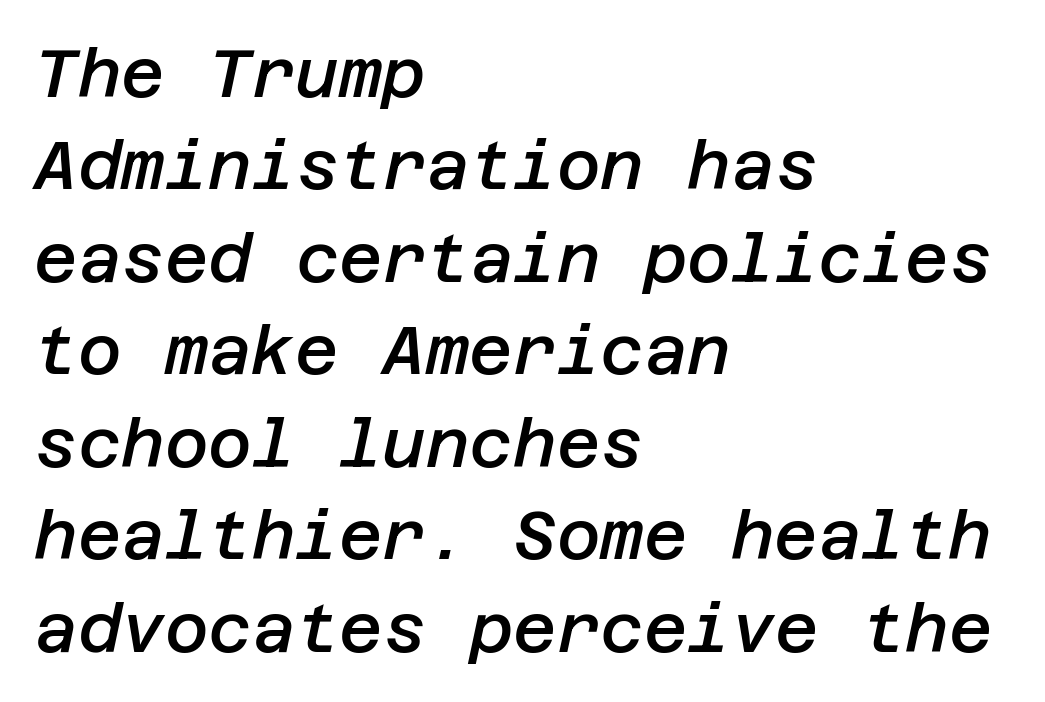
{"italic": "yes", "lean": "right", "slant_degrees": 12, "bold": "semi", "weight": "semibold", "width": "normal", "stroke_contrast": "low", "x_height": "large", "underline": "no", "align": "left", "line_spacing": "normal", "line_spacing_ratio": 1.38, "letter_spacing": "normal", "letter_spacing_em": 0.0, "glyph_px": 67}
